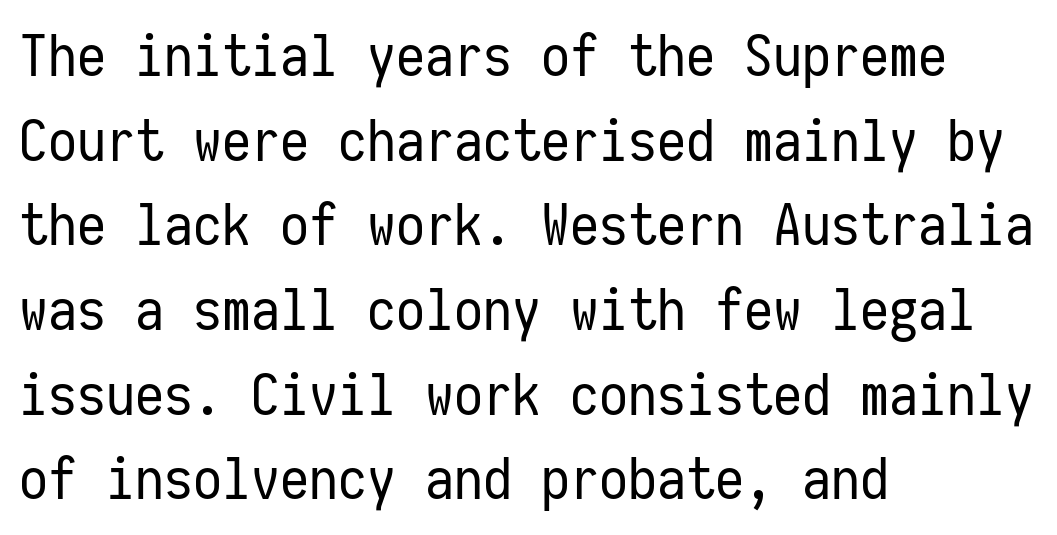
The face used here is monospaced, like something from a code editor. Each line starts at the same left margin while the right side varies. Weight: not bold — regular or lighter. Serifs: no, the terminals of the letterforms are clean. The specimen omits any rule beneath the text block's lines.
